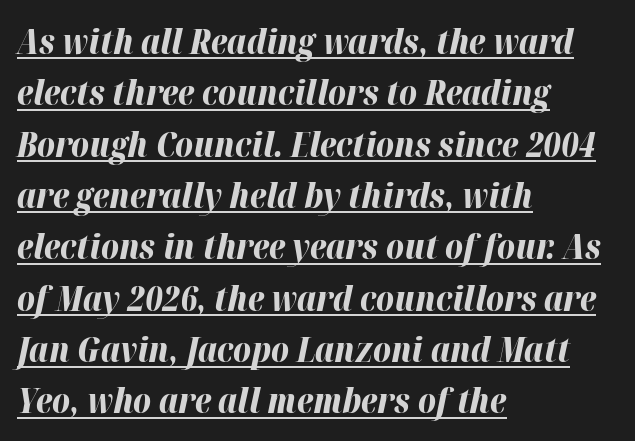
Heavy-handed strokes throughout: this text is bold. The whole block is typeset with a tilt. Each line of the rendering has a horizontal stroke beneath the glyphs. Words appear dense and cohesive because spacing is normal.
